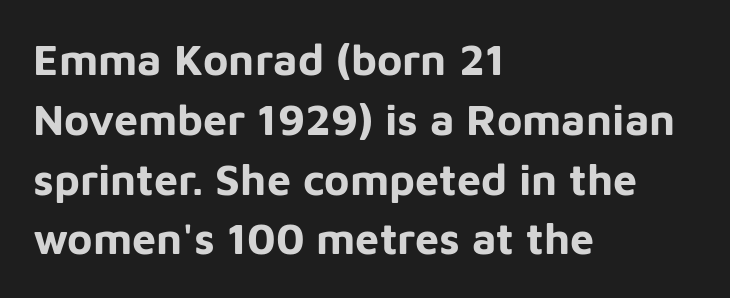
The image shows 43 px bold sans-serif type, upright; set left-aligned, normal line spacing (1.39x), normal letter spacing, not underlined; low stroke contrast and a medium x-height.
